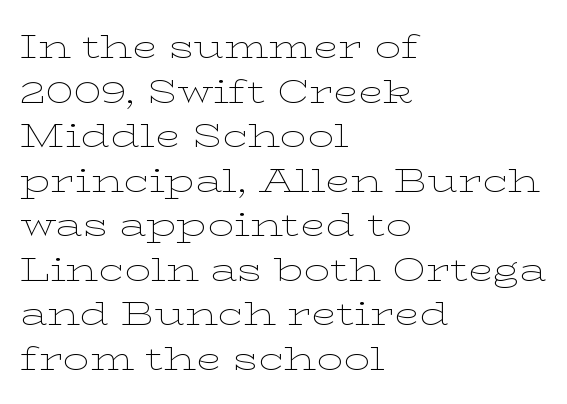
The image shows 33 px thin, wide serif type, upright; set left-aligned, normal line spacing (1.35x), normal letter spacing, not underlined; low stroke contrast and a medium x-height.
